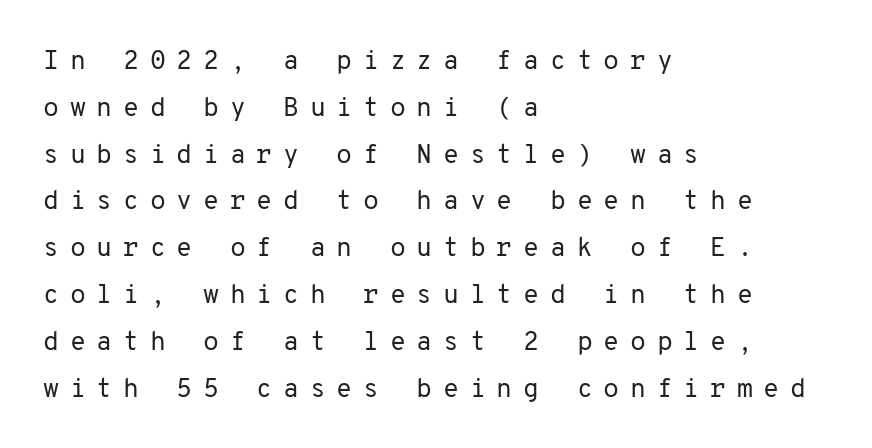
The image shows 26 px text type, upright; set left-aligned, line spacing 1.8x, unusually wide letter spacing (+0.41 em), not underlined.
